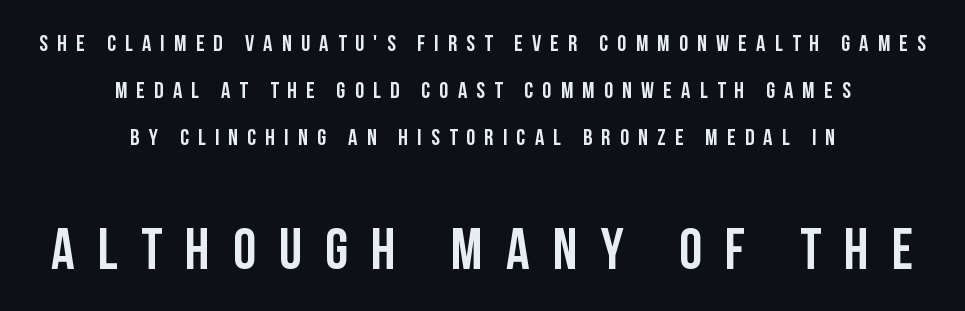
Q: Is the text bold? A: Yes.
Q: Is the text italic (slanted)? A: No, it is upright.
Q: Is the typeface a serif or a sans-serif typeface? A: Sans-serif.
Q: Is the text underlined? A: No.
Q: How is the paragraph aligned? A: Centered.
Q: Is the spacing between letters normal or unusually wide? A: Unusually wide.
Q: Is the spacing between lines tight, normal or loose? A: Loose.
Q: Which block of text is set in a larger size, the first (top) or the second (bottom)? A: The second (bottom) one.
Q: Width (condensed, normal, or wide)? A: Condensed.
Q: Stroke contrast? A: Low.
Q: x-height? A: Large.
Q: Monospaced? A: No.
